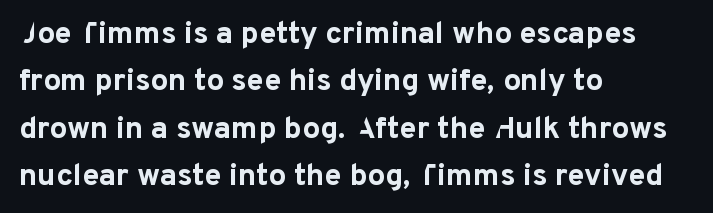
The designer left line spacing at the default. As a designer I'd log this as weight 700, bold. Posture: vertical. These lines are set flush left with a ragged right edge. The foot of each line stays bare and open.
